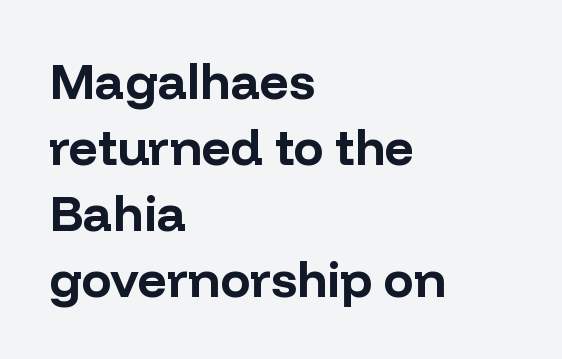
Q: Is the text bold? A: Yes.
Q: Is the text italic (slanted)? A: No, it is upright.
Q: Is the typeface a serif or a sans-serif typeface? A: Sans-serif.
Q: Is the text underlined? A: No.
Q: How is the paragraph aligned? A: Left-aligned.
Q: Is the spacing between letters normal or unusually wide? A: Normal.
Q: Is the spacing between lines tight, normal or loose? A: Normal.
Q: Width (condensed, normal, or wide)? A: Normal.
Q: Stroke contrast? A: Low.
Q: x-height? A: Medium.
Q: Monospaced? A: No.
